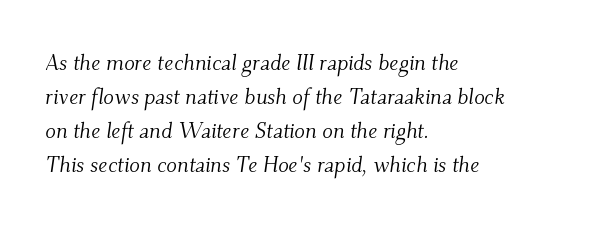
No letter is thick-stroked: the sample isn't bold. The paragraph shown leans on its left margin. Default kerning and tracking; the words read as compact shapes. The space beneath each line is pristine and unruled. How would I describe the line gaps? Plain and ordinary.
